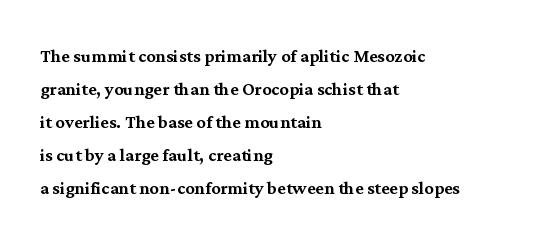
The image shows 23 px text type, upright; set left-aligned, normal line spacing (1.43x), normal letter spacing, not underlined.
